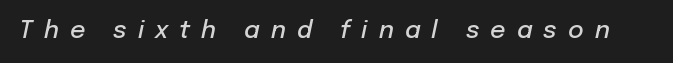
Q: Is the text bold? A: Semi-bold.
Q: Is the text italic (slanted)? A: Yes, it leans right by about 12 degrees.
Q: Is the text underlined? A: No.
Q: Is the spacing between letters normal or unusually wide? A: Unusually wide.
